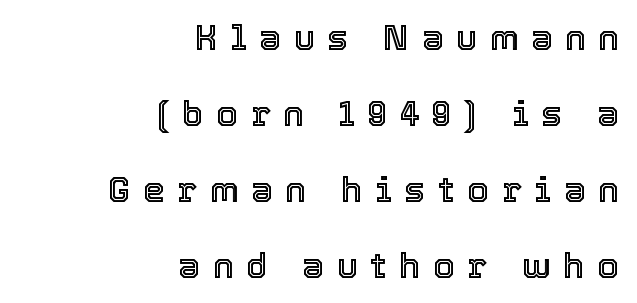
The image shows 35 px text type, upright; set right-aligned, loose line spacing (2.17x), unusually wide letter spacing (+0.36 em), not underlined; a medium x-height.
